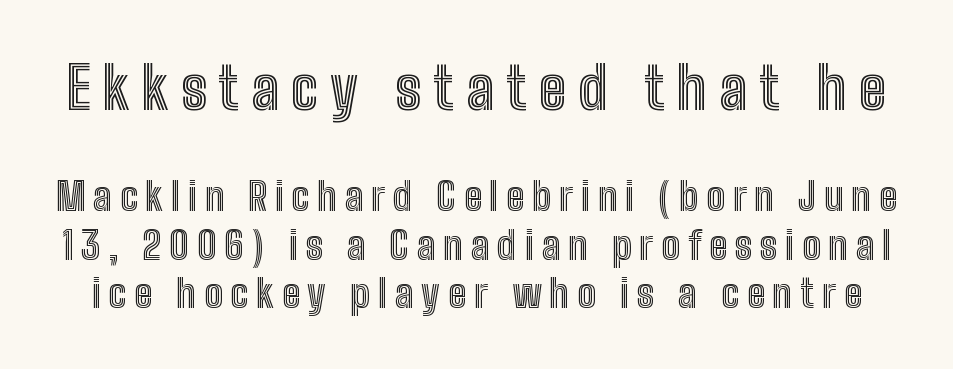
The image shows 59 px condensed type, upright; set normal line spacing (1.25x), unusually wide letter spacing (+0.2 em), not underlined; the first (top) block is 1.51x larger; a medium x-height.
